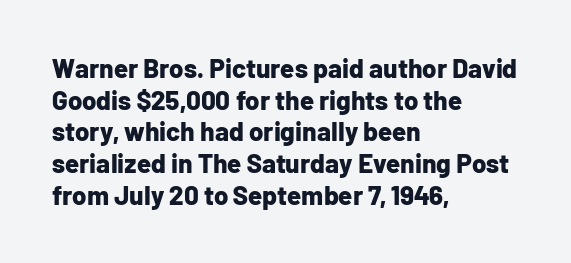
I'd describe the lettering as bold — thick and assertive. Words appear dense and cohesive because spacing is normal. Reading down the block, your eye returns to a fixed left position each line. The lettering holds an erect, upright posture throughout. Descender tails drop into unmarked territory.
